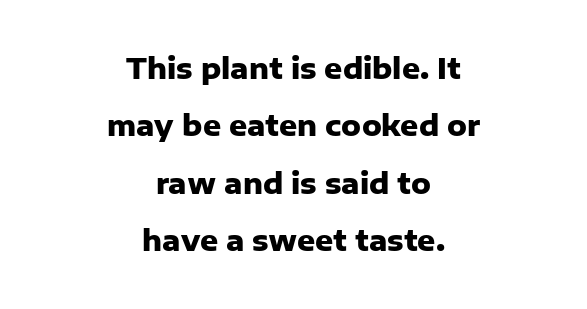
The image shows 28 px heavy sans-serif type, upright; set centered, loose line spacing (2.05x), normal letter spacing, not underlined; low stroke contrast and a medium x-height.
